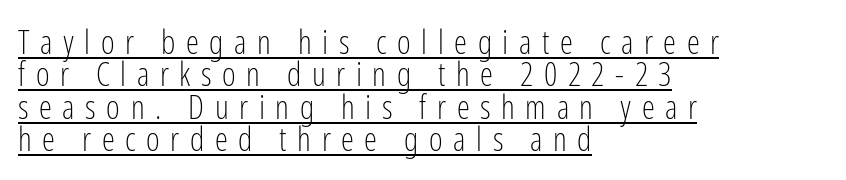
The image shows 33 px light, condensed sans-serif type, upright; set left-aligned, tight line spacing (0.98x), unusually wide letter spacing (+0.32 em), underlined; low stroke contrast and a medium x-height.
